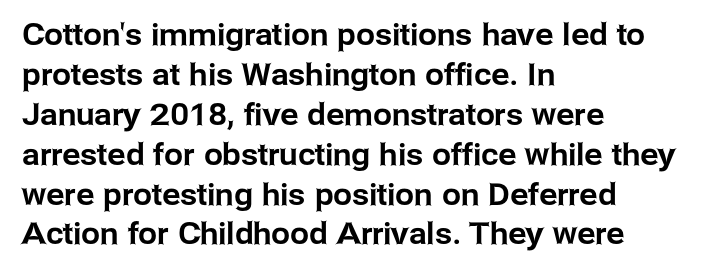
{"serif": "no", "italic": "no", "width": "normal", "stroke_contrast": "low", "x_height": "medium", "monospaced": "no", "underline": "no", "align": "left", "line_spacing": "normal", "line_spacing_ratio": 1.33, "letter_spacing": "normal", "letter_spacing_em": 0.0, "glyph_px": 30}
